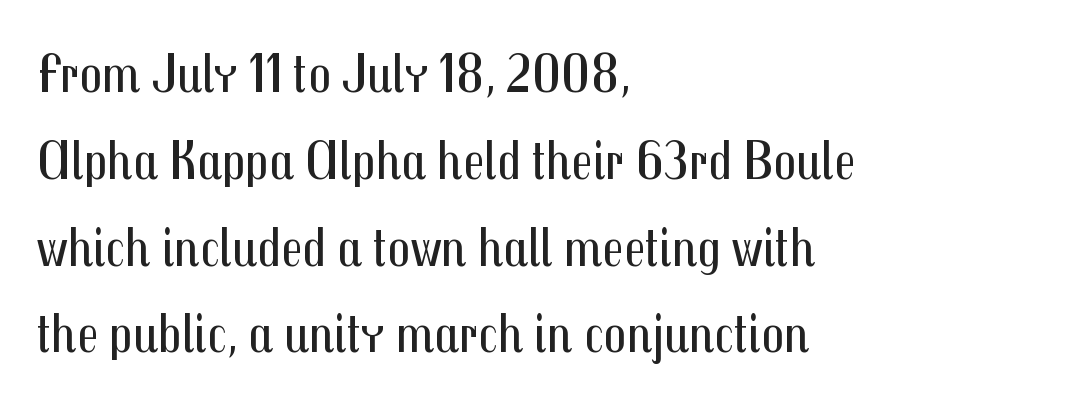
Q: Is the text bold? A: No.
Q: Is the text italic (slanted)? A: No, it is upright.
Q: Is the typeface a serif or a sans-serif typeface? A: Sans-serif.
Q: Is the text underlined? A: No.
Q: How is the paragraph aligned? A: Left-aligned.
Q: Is the spacing between letters normal or unusually wide? A: Normal.
Q: Is the spacing between lines tight, normal or loose? A: Normal.
Q: Width (condensed, normal, or wide)? A: Condensed.
Q: Stroke contrast? A: Medium.
Q: x-height? A: Medium.
Q: Monospaced? A: No.
